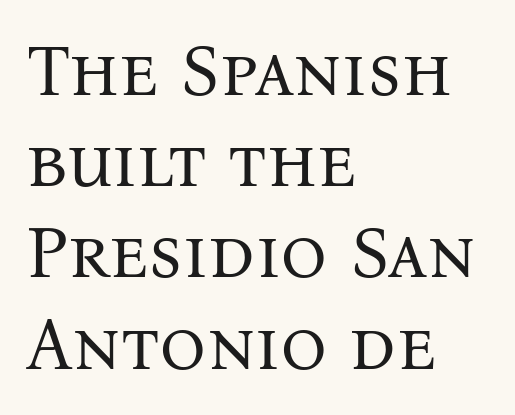
Q: Is the text bold? A: No.
Q: Is the text italic (slanted)? A: No, it is upright.
Q: Is the typeface a serif or a sans-serif typeface? A: Serif.
Q: Is the text underlined? A: No.
Q: How is the paragraph aligned? A: Left-aligned.
Q: Is the spacing between letters normal or unusually wide? A: Normal.
Q: Is the spacing between lines tight, normal or loose? A: Normal.
Q: Width (condensed, normal, or wide)? A: Normal.
Q: Stroke contrast? A: Medium.
Q: x-height? A: Medium.
Q: Monospaced? A: No.
